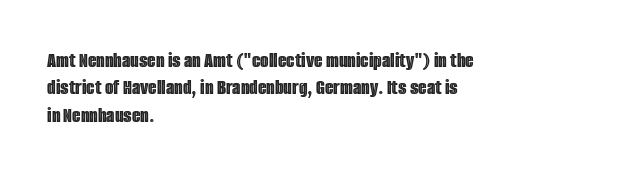
The lines are quadded left. Bare-footed words on every line. Notice how the stems are strictly vertical — no italics here. The gaps between neighbouring characters are ordinary and unremarkable.
